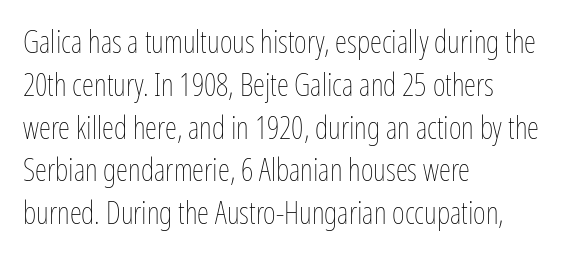
Q: Is the text bold? A: No.
Q: Is the text italic (slanted)? A: No, it is upright.
Q: Is the text underlined? A: No.
Q: How is the paragraph aligned? A: Left-aligned.
Q: Is the spacing between letters normal or unusually wide? A: Normal.
Q: Is the spacing between lines tight, normal or loose? A: Normal.
Q: Width (condensed, normal, or wide)? A: Condensed.
Q: Stroke contrast? A: Low.
Q: x-height? A: Medium.
Q: Monospaced? A: No.
